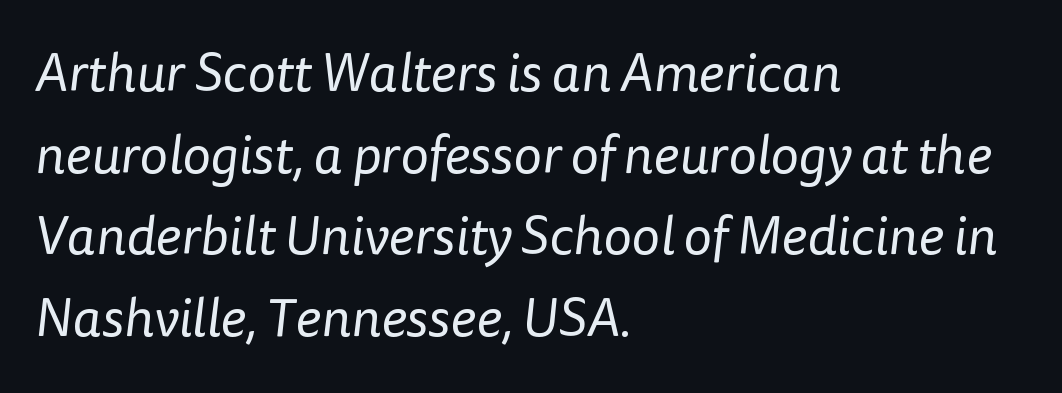
Q: Is the text bold? A: No.
Q: Is the typeface a serif or a sans-serif typeface? A: Sans-serif.
Q: Is the text underlined? A: No.
Q: How is the paragraph aligned? A: Left-aligned.
Q: Is the spacing between letters normal or unusually wide? A: Normal.
Q: Is the spacing between lines tight, normal or loose? A: Normal.
Q: Width (condensed, normal, or wide)? A: Normal.
Q: Stroke contrast? A: Low.
Q: x-height? A: Medium.
Q: Monospaced? A: No.
